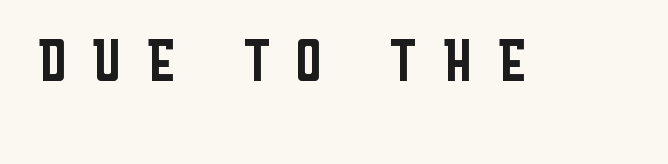
The image shows 77 px regular-weight, condensed sans-serif type, upright; set unusually wide letter spacing (+0.27 em), not underlined; low stroke contrast and a large x-height.
